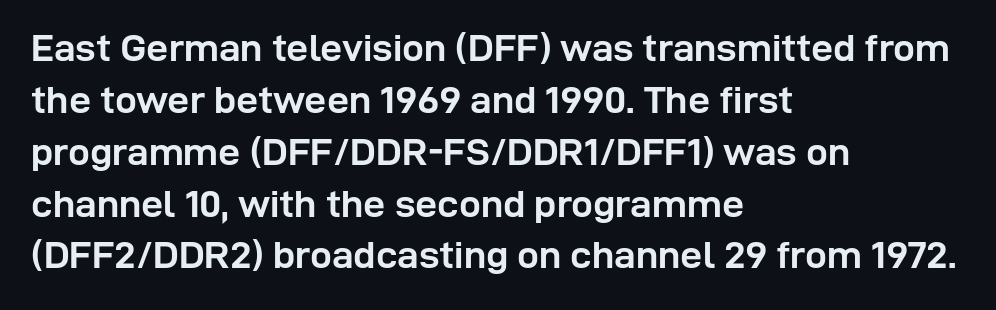
Q: Is the text bold? A: Yes.
Q: Is the text italic (slanted)? A: No, it is upright.
Q: Is the typeface a serif or a sans-serif typeface? A: Sans-serif.
Q: Is the text underlined? A: No.
Q: How is the paragraph aligned? A: Left-aligned.
Q: Is the spacing between letters normal or unusually wide? A: Normal.
Q: Is the spacing between lines tight, normal or loose? A: Normal.
Q: Width (condensed, normal, or wide)? A: Normal.
Q: Stroke contrast? A: Low.
Q: x-height? A: Medium.
Q: Monospaced? A: No.
